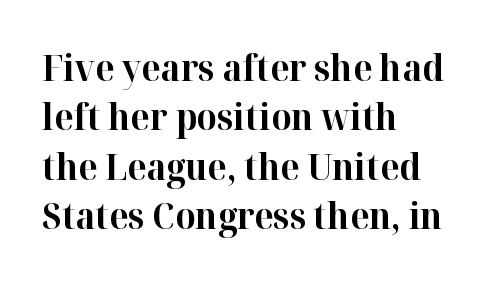
{"serif": "yes", "italic": "no", "bold": "yes", "weight": "bold", "width": "normal", "stroke_contrast": "high", "x_height": "medium", "monospaced": "no", "underline": "no", "align": "left", "line_spacing": "normal", "line_spacing_ratio": 1.37, "letter_spacing": "normal", "letter_spacing_em": 0.0, "glyph_px": 36}
